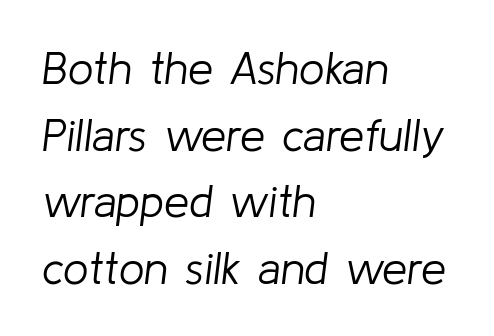
The image shows 45 px light type, italic (leaning right); set left-aligned, normal line spacing (1.48x), normal letter spacing, not underlined; low stroke contrast and a medium x-height.
